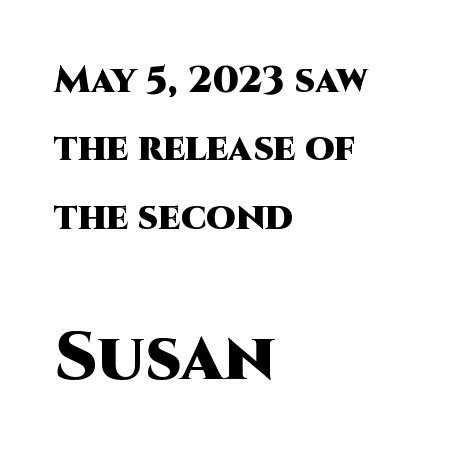
The image shows 67 px heavy sans-serif type, upright; set left-aligned, line spacing 1.8x, normal letter spacing, not underlined; the second (bottom) block is 1.76x larger; high stroke contrast and a large x-height.
